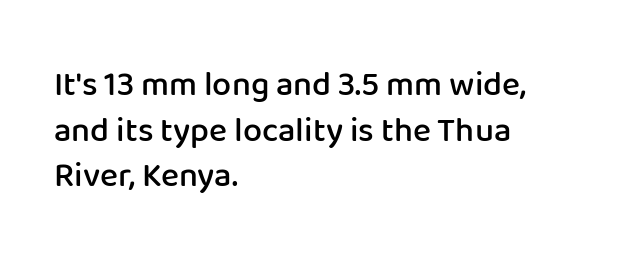
Posture: upright roman. Heft: intermediate — a semibold. Quick note: interline space is typical. This sample uses a sans-serif face. Do the characters align in a grid? No, the font is proportional. Which margin do the lines hug? The left one — the right edge is uneven.
